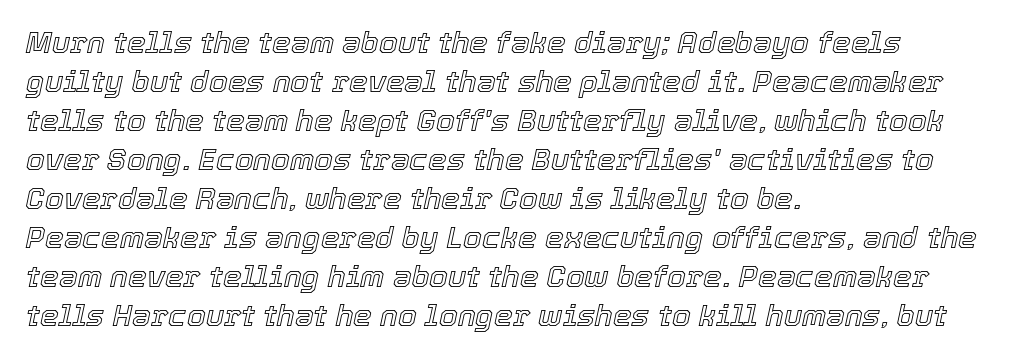
Q: Is the text italic (slanted)? A: Yes, it leans right by about 12 degrees.
Q: Is the text underlined? A: No.
Q: How is the paragraph aligned? A: Left-aligned.
Q: Is the spacing between letters normal or unusually wide? A: Normal.
Q: Is the spacing between lines tight, normal or loose? A: Normal.
Q: Width (condensed, normal, or wide)? A: Normal.
Q: x-height? A: Medium.
Q: Monospaced? A: No.
